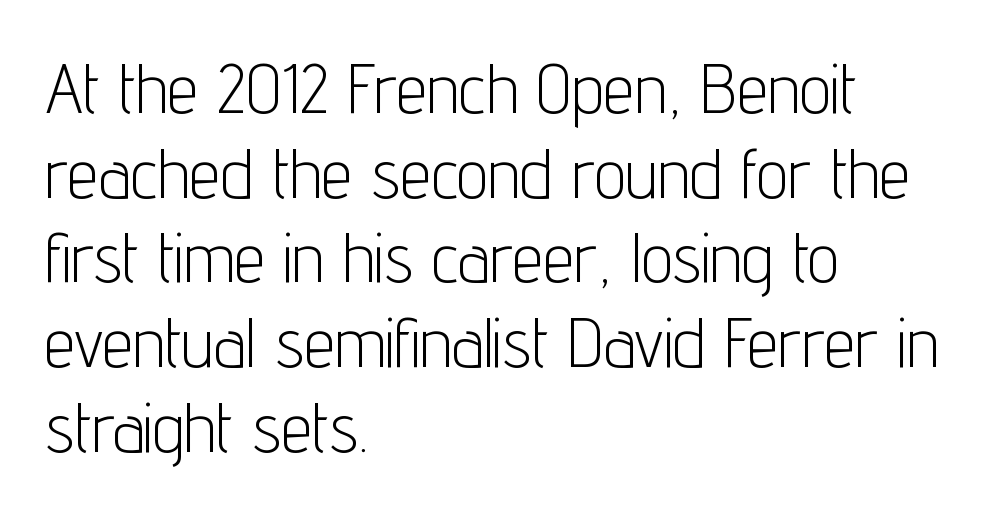
{"serif": "no", "italic": "no", "bold": "no", "weight": "light", "width": "condensed", "stroke_contrast": "low", "x_height": "medium", "monospaced": "no", "underline": "no", "align": "left", "line_spacing_ratio": 1.21, "letter_spacing": "normal", "letter_spacing_em": 0.0, "glyph_px": 70}
